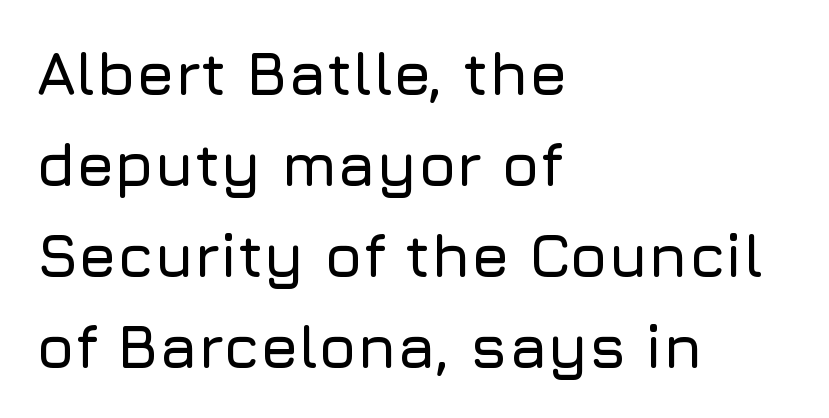
The image shows 61 px sans-serif type, upright; set left-aligned, normal line spacing (1.49x), normal letter spacing, not underlined; low stroke contrast and a medium x-height.
